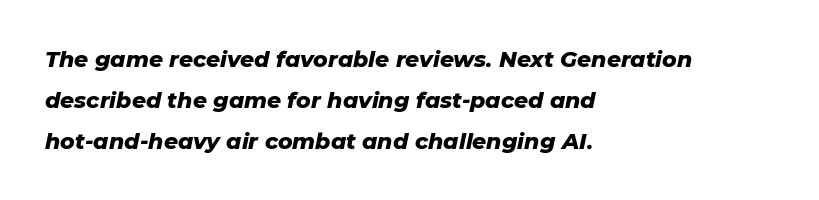
{"italic": "yes", "lean": "right", "slant_degrees": 11, "bold": "yes", "underline": "no", "align": "left", "line_spacing_ratio": 1.86, "letter_spacing": "normal", "letter_spacing_em": 0.0, "glyph_px": 22}
